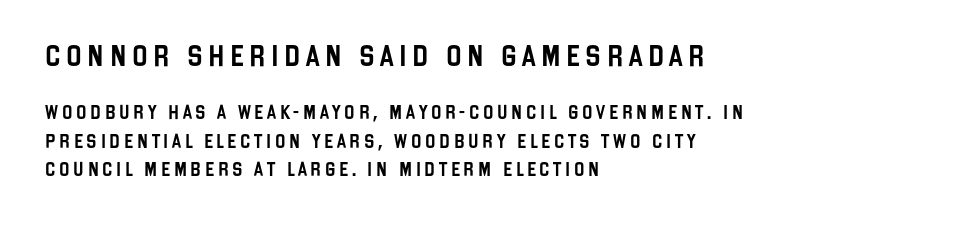
{"italic": "no", "underline": "no", "align": "left", "line_spacing": "loose", "line_spacing_ratio": 2.05, "letter_spacing": "wide", "letter_spacing_em": 0.26, "larger_block": "first", "size_ratio": 1.5, "glyph_px": 21}
